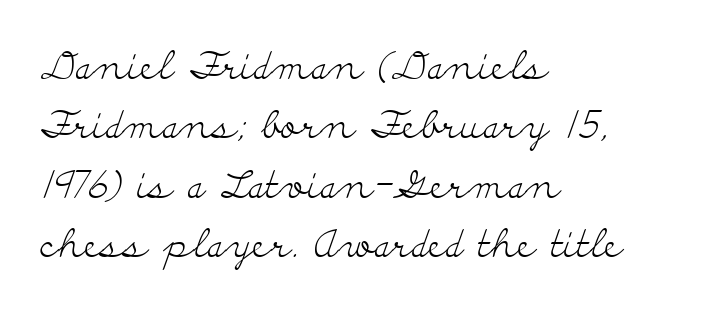
{"serif": "yes", "bold": "no", "weight": "light", "width": "wide", "stroke_contrast": "low", "x_height": "small", "monospaced": "no", "underline": "no", "align": "left", "line_spacing": "normal", "line_spacing_ratio": 1.56, "letter_spacing": "normal", "letter_spacing_em": 0.0, "glyph_px": 38}
